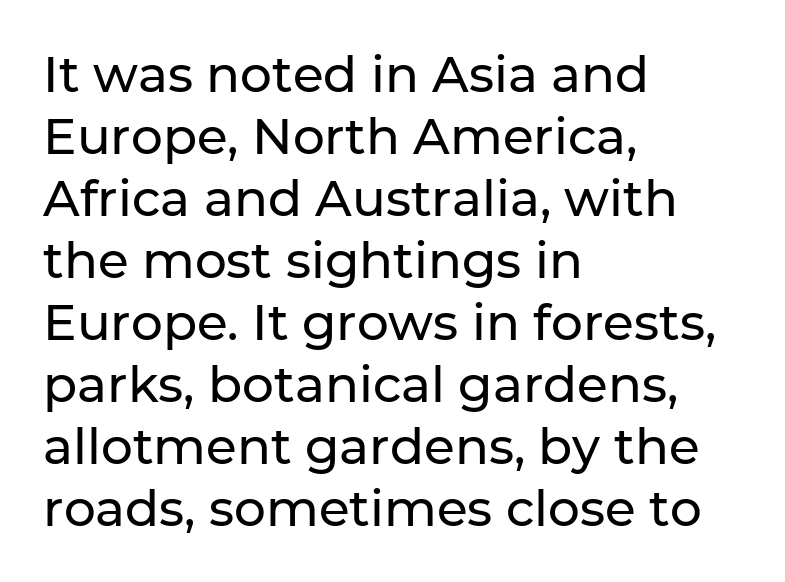
Q: Is the text italic (slanted)? A: No, it is upright.
Q: Is the typeface a serif or a sans-serif typeface? A: Sans-serif.
Q: Is the text underlined? A: No.
Q: How is the paragraph aligned? A: Left-aligned.
Q: Is the spacing between letters normal or unusually wide? A: Normal.
Q: Width (condensed, normal, or wide)? A: Normal.
Q: Stroke contrast? A: Low.
Q: x-height? A: Medium.
Q: Monospaced? A: No.
